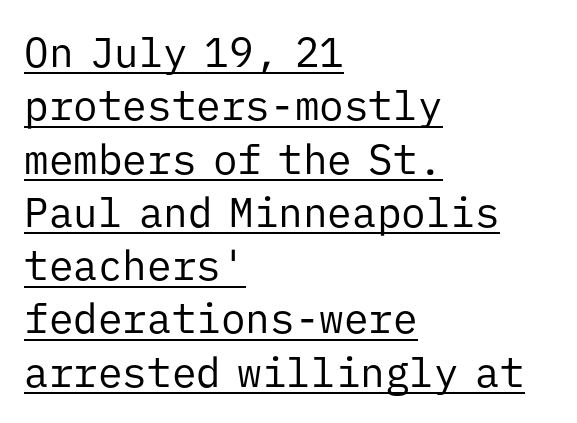
{"serif": "no", "italic": "no", "bold": "no", "weight": "regular", "width": "normal", "stroke_contrast": "low", "x_height": "medium", "monospaced": "yes", "underline": "yes", "align": "left", "line_spacing": "normal", "line_spacing_ratio": 1.3, "letter_spacing": "normal", "letter_spacing_em": 0.0, "glyph_px": 41}
